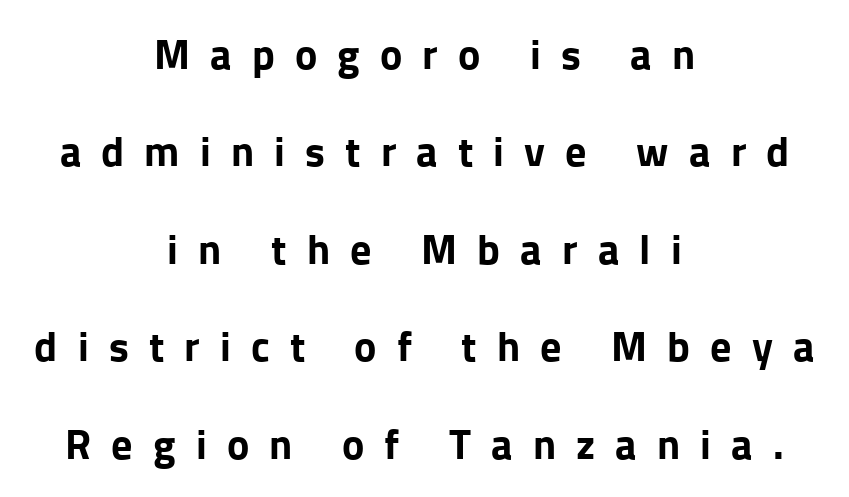
Short note: letters widely spaced. Each line is balanced around a shared central axis. Note the varied advance widths — an 'i' is clearly narrower than an 'm'. Decoration check: the copy has no underline. Upright lettering throughout.
